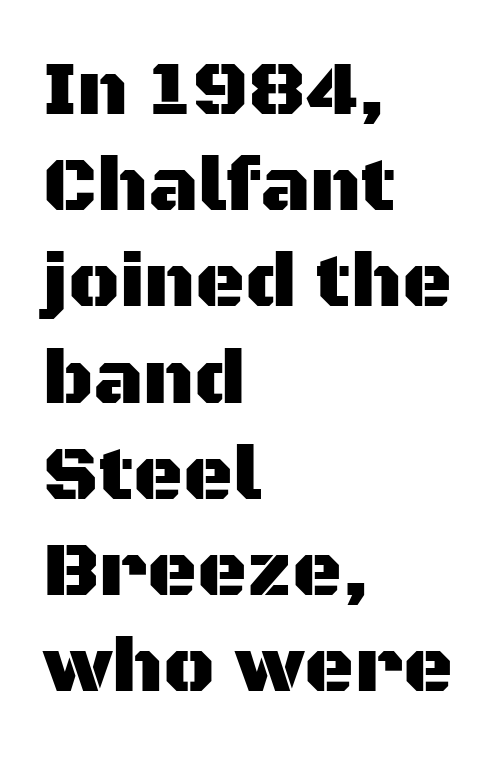
Quick note: underline off. Honestly, the row spacing looks completely unremarkable. Caption: multi-line text, flush left, ragged right. The letters advance in unequal steps, a hallmark of proportional type. The characters display no serif detailing; their extremities are plain. This is the regular roman posture of the typeface.
